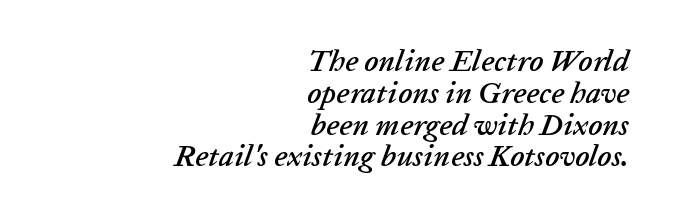
You could not count columns in this text — the font is proportionally spaced. The passage shown leans; its letterforms are oblique. Only glyphs here, with clear space below each row. Is there much room between lines? No — they nearly touch.
